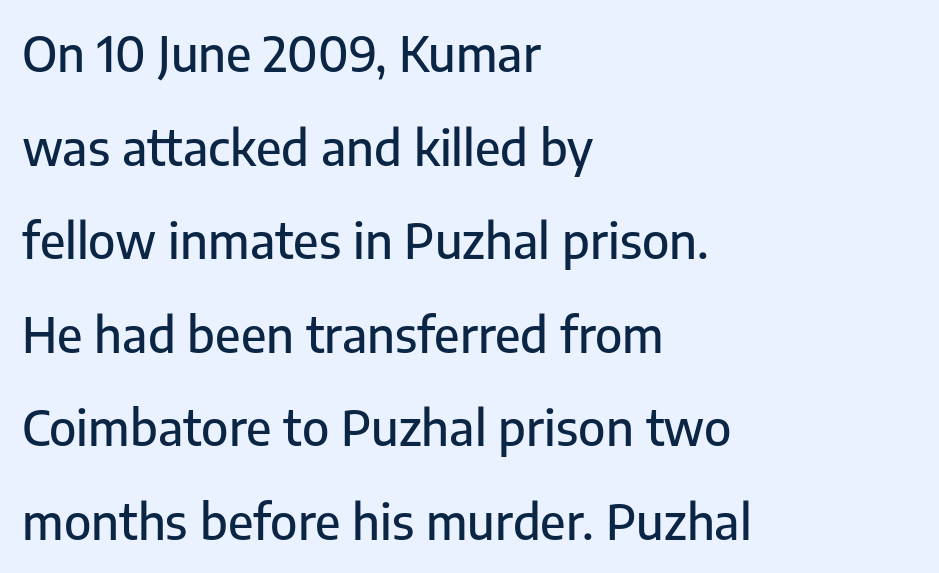
Q: Is the text italic (slanted)? A: No, it is upright.
Q: Is the typeface a serif or a sans-serif typeface? A: Sans-serif.
Q: Is the text underlined? A: No.
Q: How is the paragraph aligned? A: Left-aligned.
Q: Is the spacing between letters normal or unusually wide? A: Normal.
Q: Is the spacing between lines tight, normal or loose? A: Loose.
Q: Width (condensed, normal, or wide)? A: Normal.
Q: Stroke contrast? A: Low.
Q: x-height? A: Medium.
Q: Monospaced? A: No.
